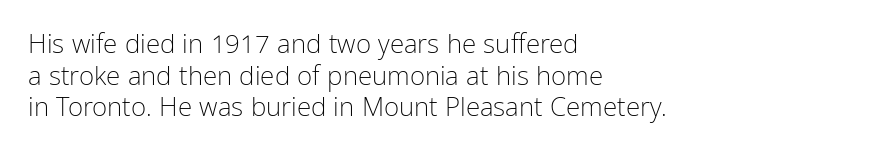
{"italic": "no", "bold": "no", "underline": "no", "align": "left", "line_spacing_ratio": 1.22, "letter_spacing": "normal", "letter_spacing_em": 0.0, "glyph_px": 26}
